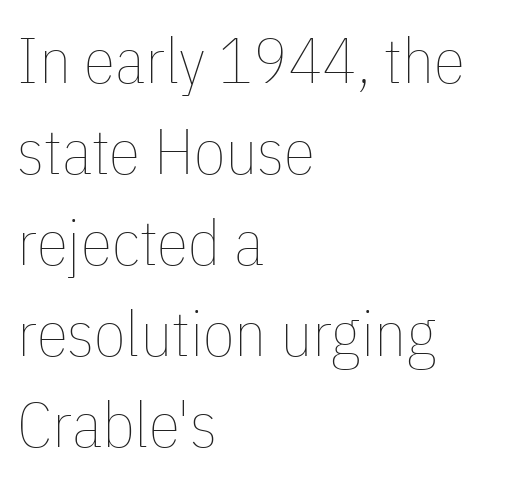
Q: Is the text bold? A: No.
Q: Is the text italic (slanted)? A: No, it is upright.
Q: Is the text underlined? A: No.
Q: How is the paragraph aligned? A: Left-aligned.
Q: Is the spacing between letters normal or unusually wide? A: Normal.
Q: Is the spacing between lines tight, normal or loose? A: Normal.
Q: Width (condensed, normal, or wide)? A: Condensed.
Q: Stroke contrast? A: Low.
Q: x-height? A: Medium.
Q: Monospaced? A: No.
